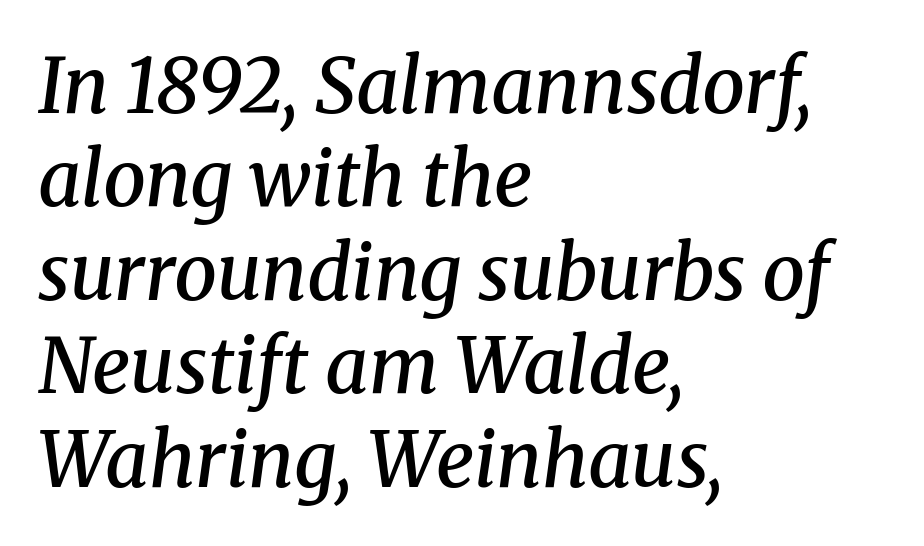
{"serif": "yes", "italic": "yes", "lean": "right", "slant_degrees": 8, "bold": "semi", "weight": "semibold", "width": "normal", "stroke_contrast": "medium", "x_height": "medium", "monospaced": "no", "underline": "no", "align": "left", "line_spacing_ratio": 1.23, "letter_spacing": "normal", "letter_spacing_em": 0.0, "glyph_px": 76}
